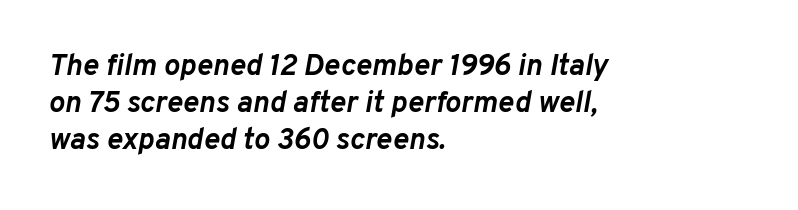
Q: Is the text bold? A: Yes.
Q: Is the text italic (slanted)? A: Yes, it leans right by about 10 degrees.
Q: Is the text underlined? A: No.
Q: How is the paragraph aligned? A: Left-aligned.
Q: Is the spacing between letters normal or unusually wide? A: Normal.
Q: Width (condensed, normal, or wide)? A: Normal.
Q: Stroke contrast? A: Low.
Q: x-height? A: Medium.
Q: Monospaced? A: No.
